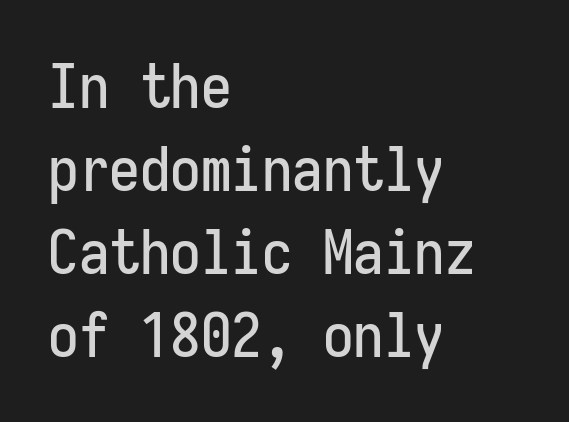
Reading down the block, your eye returns to a fixed left position each line. These lines were composed using upright roman letters. Is the letter spacing exaggerated? No — it looks like the ordinary default. What kind of face is this? One without serifs — a sans.
